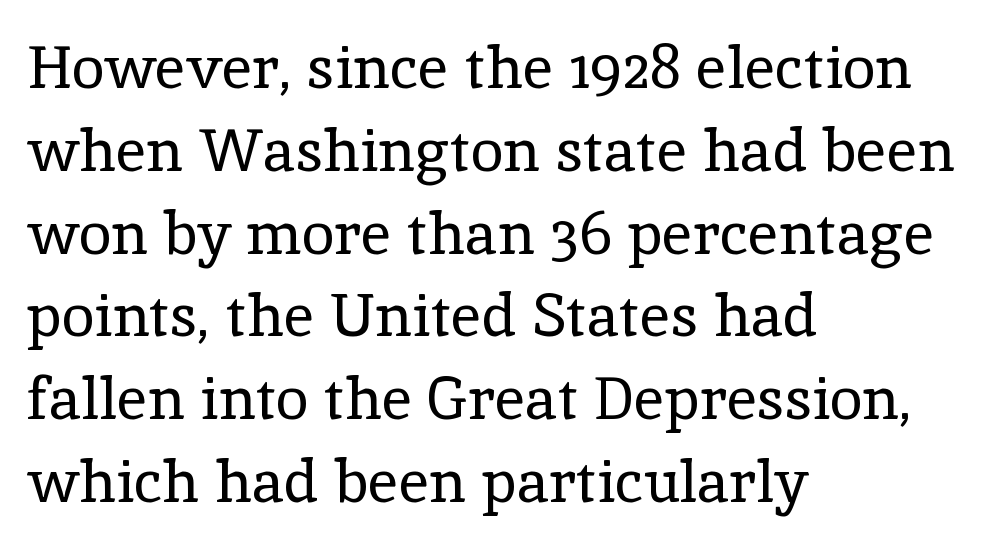
Q: Is the text bold? A: No.
Q: Is the text italic (slanted)? A: No, it is upright.
Q: Is the typeface a serif or a sans-serif typeface? A: Serif.
Q: Is the text underlined? A: No.
Q: How is the paragraph aligned? A: Left-aligned.
Q: Is the spacing between letters normal or unusually wide? A: Normal.
Q: Is the spacing between lines tight, normal or loose? A: Normal.
Q: Width (condensed, normal, or wide)? A: Normal.
Q: x-height? A: Medium.
Q: Monospaced? A: No.
